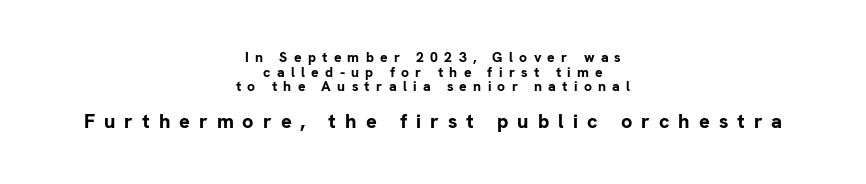
The lines are packed closely together with very little leading. These lines carry a lot of weight — the face is fully bold. The later block is typeset at a bigger size than the earlier block. These lines have a slow, spaced-out rhythm from letter to letter. Only glyphs here, with clear space below each row.
